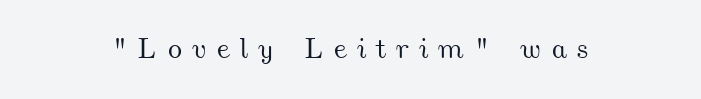
The image shows 29 px wide type; set centered, unusually wide letter spacing (+0.33 em), not underlined; medium stroke contrast and a small x-height.
